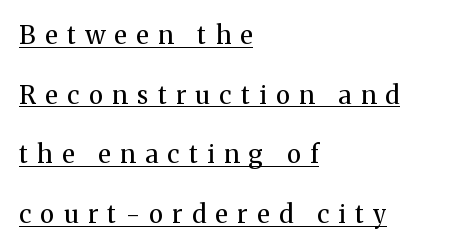
Q: Is the text bold? A: No.
Q: Is the text italic (slanted)? A: No, it is upright.
Q: Is the text underlined? A: Yes.
Q: How is the paragraph aligned? A: Left-aligned.
Q: Is the spacing between letters normal or unusually wide? A: Unusually wide.
Q: Is the spacing between lines tight, normal or loose? A: Loose.
